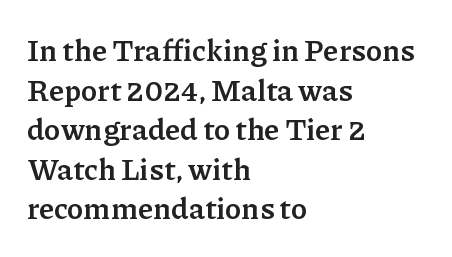
{"serif": "yes", "italic": "no", "bold": "yes", "weight": "semibold", "width": "normal", "stroke_contrast": "low", "x_height": "medium", "monospaced": "no", "underline": "no", "align": "left", "line_spacing": "normal", "line_spacing_ratio": 1.32, "letter_spacing": "normal", "letter_spacing_em": 0.0, "glyph_px": 30}
